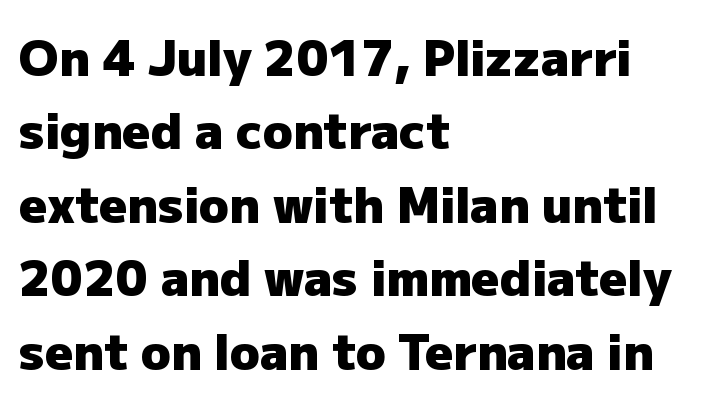
{"serif": "no", "italic": "no", "bold": "yes", "weight": "heavy", "width": "normal", "stroke_contrast": "low", "x_height": "medium", "monospaced": "no", "underline": "no", "align": "left", "line_spacing": "normal", "line_spacing_ratio": 1.5, "letter_spacing": "normal", "letter_spacing_em": 0.0, "glyph_px": 49}
